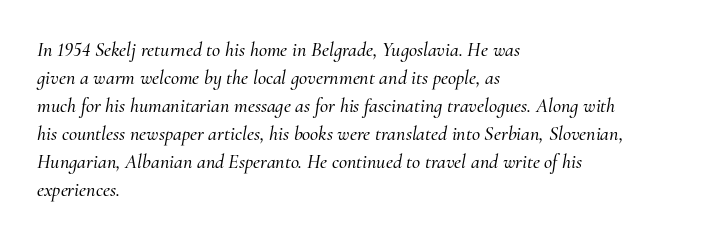
Rendered with sloped, italic letterforms. Descenders hang freely into open space. This rendering leaves character spacing at its baseline value. In CSS terms this would be text-align: left. Honestly, the row spacing looks completely unremarkable.
